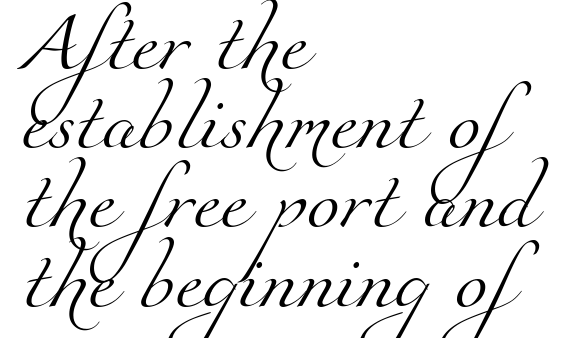
The font is comparable to plain body text, perhaps lighter. Nobody touched the tracking dial on this one. One glance says typical: line gaps are just what's usual. This sample is left-justified, so line endings fall wherever the words run out. Honestly, there is no underline to notice here at all.
